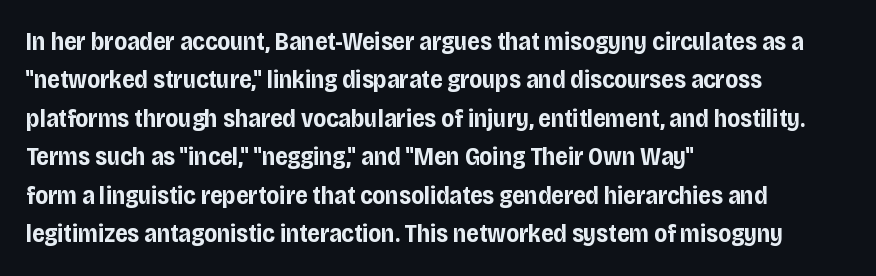
Q: Is the text bold? A: Yes.
Q: Is the text italic (slanted)? A: No, it is upright.
Q: Is the text underlined? A: No.
Q: How is the paragraph aligned? A: Left-aligned.
Q: Is the spacing between letters normal or unusually wide? A: Normal.
Q: Is the spacing between lines tight, normal or loose? A: Normal.
